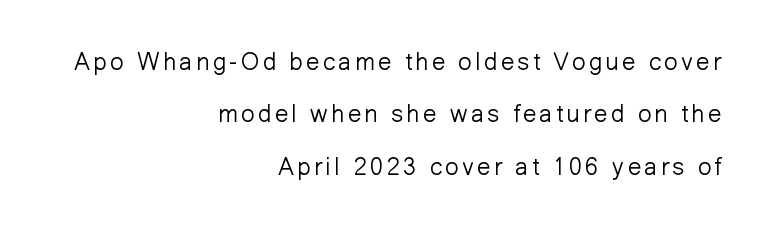
Q: Is the text bold? A: No.
Q: Is the text italic (slanted)? A: No, it is upright.
Q: Is the text underlined? A: No.
Q: How is the paragraph aligned? A: Right-aligned.
Q: Is the spacing between lines tight, normal or loose? A: Loose.
